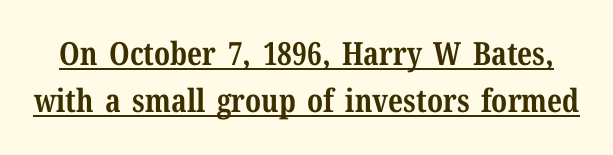
Leading: standard. The passage shown is typed in a proportional face where columns would drift. Heavy-handed strokes throughout: this text is bold. Beneath each row of characters lies a ruled line. Is the letter spacing exaggerated? No — it looks like the ordinary default.
